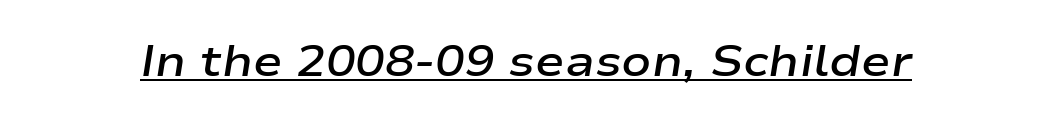
The rendering keeps characters at their native spacing. Is the type slanted? Yes — the strokes lean at a clear angle. Is this a fixed-width face? No — the glyphs have proportional, varying widths. Underline: present.
